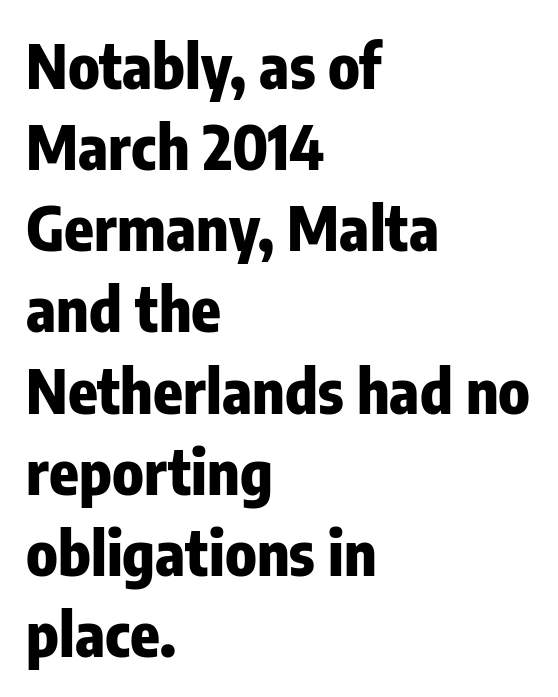
Q: Is the text bold? A: Yes.
Q: Is the text italic (slanted)? A: No, it is upright.
Q: Is the typeface a serif or a sans-serif typeface? A: Sans-serif.
Q: Is the text underlined? A: No.
Q: How is the paragraph aligned? A: Left-aligned.
Q: Is the spacing between letters normal or unusually wide? A: Normal.
Q: Is the spacing between lines tight, normal or loose? A: Normal.
Q: Width (condensed, normal, or wide)? A: Condensed.
Q: Stroke contrast? A: Low.
Q: x-height? A: Medium.
Q: Monospaced? A: No.
